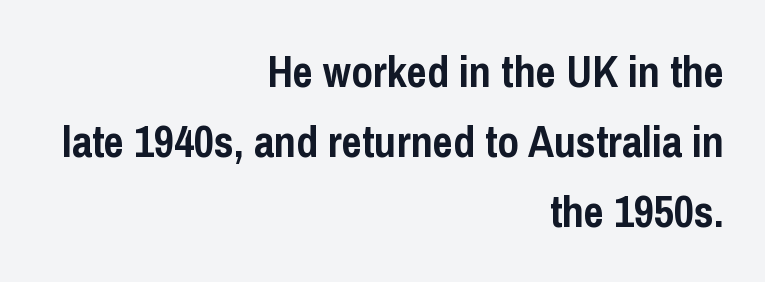
Q: Is the text bold? A: Yes.
Q: Is the text italic (slanted)? A: No, it is upright.
Q: Is the typeface a serif or a sans-serif typeface? A: Sans-serif.
Q: Is the text underlined? A: No.
Q: How is the paragraph aligned? A: Right-aligned.
Q: Is the spacing between letters normal or unusually wide? A: Normal.
Q: Is the spacing between lines tight, normal or loose? A: Normal.
Q: Width (condensed, normal, or wide)? A: Condensed.
Q: Stroke contrast? A: Low.
Q: x-height? A: Medium.
Q: Monospaced? A: No.
